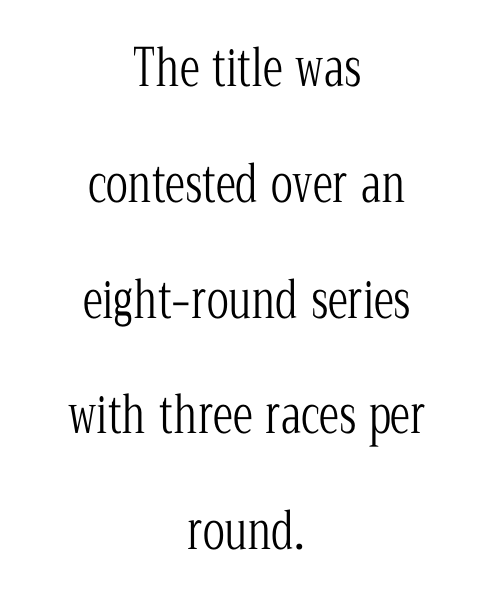
Q: Is the text bold? A: No.
Q: Is the text italic (slanted)? A: No, it is upright.
Q: Is the typeface a serif or a sans-serif typeface? A: Serif.
Q: Is the text underlined? A: No.
Q: How is the paragraph aligned? A: Centered.
Q: Is the spacing between letters normal or unusually wide? A: Normal.
Q: Is the spacing between lines tight, normal or loose? A: Loose.
Q: Width (condensed, normal, or wide)? A: Condensed.
Q: Stroke contrast? A: Low.
Q: x-height? A: Medium.
Q: Monospaced? A: No.
